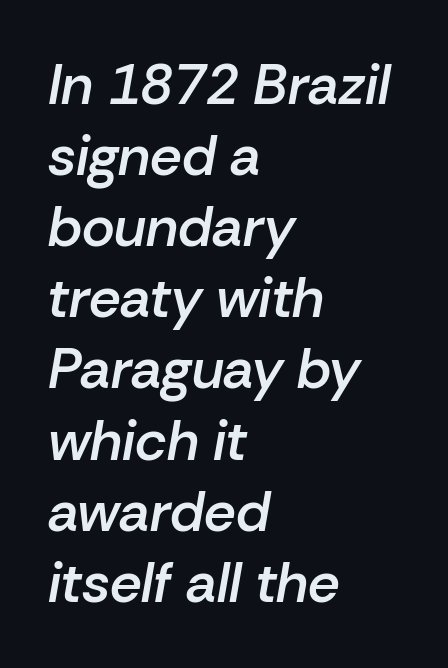
Q: Is the text bold? A: Semi-bold.
Q: Is the text italic (slanted)? A: Yes, it leans right by about 10 degrees.
Q: Is the text underlined? A: No.
Q: How is the paragraph aligned? A: Left-aligned.
Q: Is the spacing between letters normal or unusually wide? A: Normal.
Q: Is the spacing between lines tight, normal or loose? A: Normal.
Q: Width (condensed, normal, or wide)? A: Normal.
Q: Stroke contrast? A: Low.
Q: x-height? A: Medium.
Q: Monospaced? A: No.
